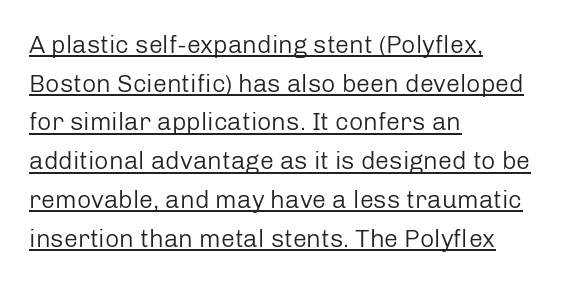
The image shows 25 px text type, upright; set left-aligned, normal line spacing (1.55x), normal letter spacing, underlined.
